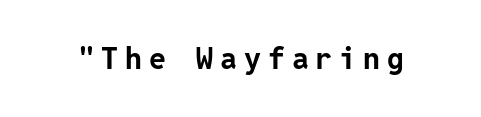
Q: Is the text bold? A: Yes.
Q: Is the text italic (slanted)? A: No, it is upright.
Q: Is the typeface a serif or a sans-serif typeface? A: Sans-serif.
Q: Is the text underlined? A: No.
Q: Is the spacing between letters normal or unusually wide? A: Unusually wide.
Q: Width (condensed, normal, or wide)? A: Normal.
Q: Stroke contrast? A: Low.
Q: x-height? A: Medium.
